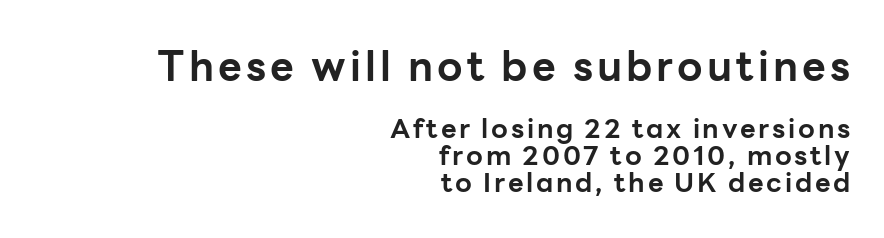
{"serif": "no", "italic": "no", "bold": "yes", "weight": "bold", "width": "normal", "stroke_contrast": "low", "x_height": "medium", "monospaced": "no", "underline": "no", "align": "right", "line_spacing": "tight", "line_spacing_ratio": 0.99, "larger_block": "first", "size_ratio": 1.52, "glyph_px": 41}
